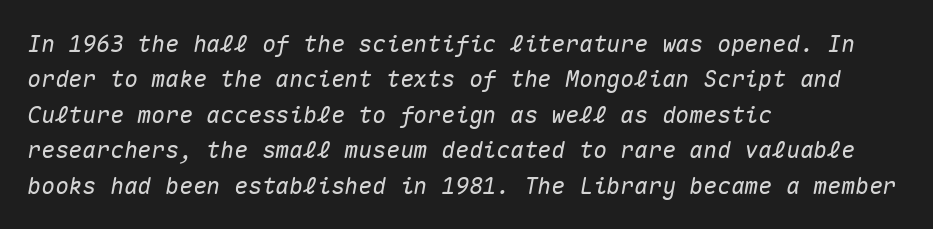
{"italic": "yes", "lean": "right", "slant_degrees": 10, "underline": "no", "align": "left", "line_spacing": "normal", "line_spacing_ratio": 1.54, "letter_spacing": "normal", "letter_spacing_em": 0.0, "glyph_px": 23}
